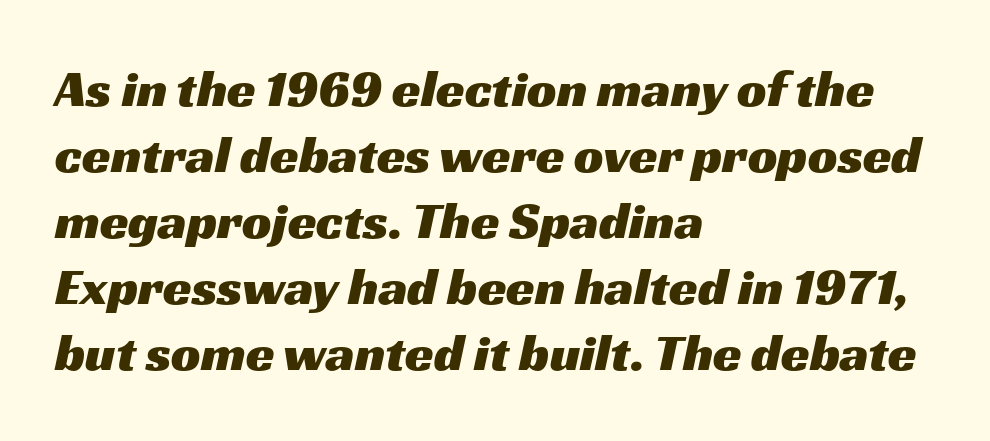
The image shows 52 px wide sans-serif type; set left-aligned, normal line spacing (1.27x), normal letter spacing, not underlined; medium stroke contrast and a medium x-height.
